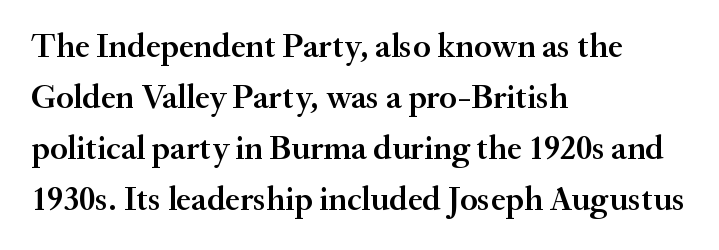
{"serif": "yes", "italic": "no", "bold": "semi", "weight": "semibold", "width": "normal", "stroke_contrast": "medium", "x_height": "small", "monospaced": "no", "underline": "no", "align": "left", "line_spacing": "normal", "line_spacing_ratio": 1.5, "letter_spacing": "normal", "letter_spacing_em": 0.0, "glyph_px": 34}
